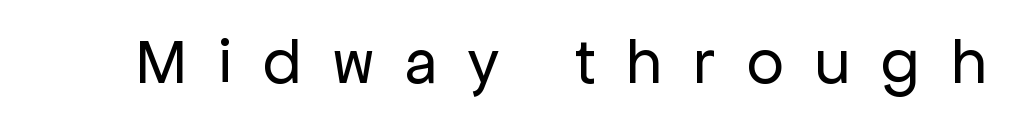
Note the varied advance widths — an 'i' is clearly narrower than an 'm'. Lines of text with bare space underneath. Between one letter and the next there's a generous, obvious gap. This sample uses a sans-serif face.
